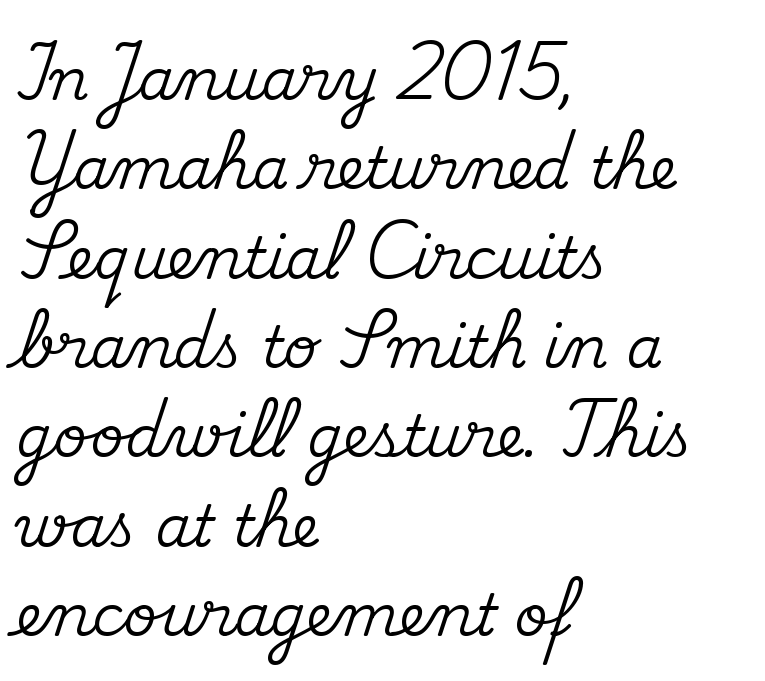
Q: Is the text italic (slanted)? A: Yes.
Q: Is the typeface a serif or a sans-serif typeface? A: Serif.
Q: Is the text underlined? A: No.
Q: How is the paragraph aligned? A: Left-aligned.
Q: Is the spacing between letters normal or unusually wide? A: Normal.
Q: Is the spacing between lines tight, normal or loose? A: Normal.
Q: Width (condensed, normal, or wide)? A: Normal.
Q: Stroke contrast? A: Medium.
Q: x-height? A: Small.
Q: Monospaced? A: No.
